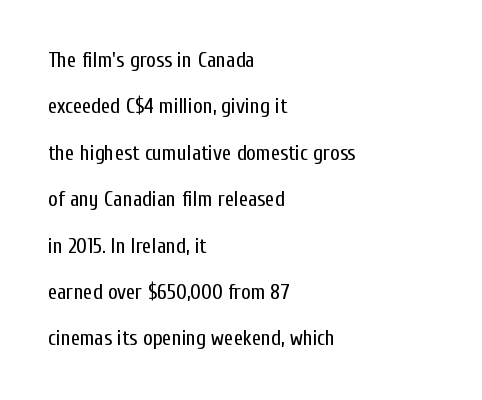
No italicization has been applied; the sample stays upright. Bold? No — there's no thickening of the strokes. Airy leading. Just letters on the line, the space beneath them empty.
